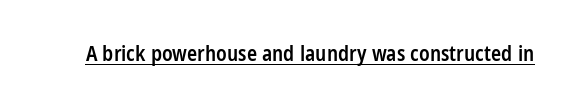
{"italic": "no", "bold": "semi", "underline": "yes", "letter_spacing": "normal", "letter_spacing_em": 0.0, "glyph_px": 21}
